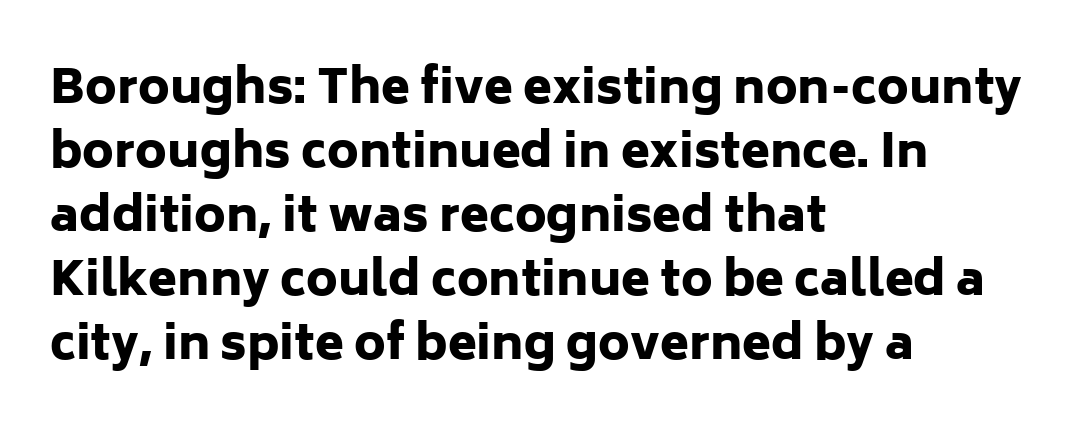
{"serif": "no", "italic": "no", "bold": "yes", "weight": "heavy", "width": "normal", "stroke_contrast": "low", "x_height": "medium", "monospaced": "no", "underline": "no", "align": "left", "line_spacing": "normal", "line_spacing_ratio": 1.36, "letter_spacing": "normal", "letter_spacing_em": 0.0, "glyph_px": 47}
